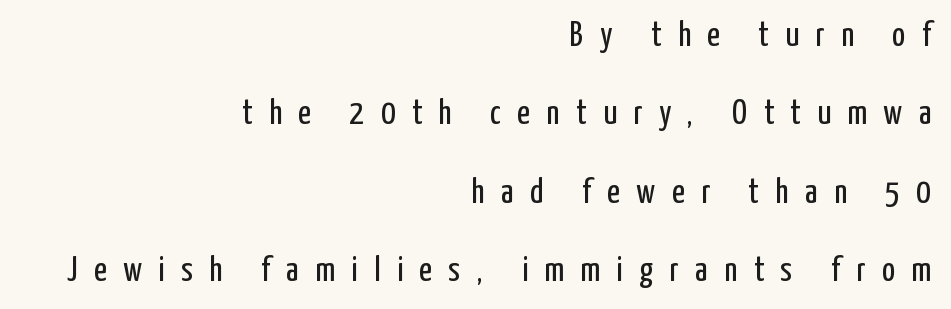
Q: Is the text bold? A: No.
Q: Is the text italic (slanted)? A: No, it is upright.
Q: Is the typeface a serif or a sans-serif typeface? A: Sans-serif.
Q: Is the text underlined? A: No.
Q: How is the paragraph aligned? A: Right-aligned.
Q: Is the spacing between letters normal or unusually wide? A: Unusually wide.
Q: Is the spacing between lines tight, normal or loose? A: Loose.
Q: Width (condensed, normal, or wide)? A: Condensed.
Q: Stroke contrast? A: Low.
Q: x-height? A: Medium.
Q: Monospaced? A: No.
